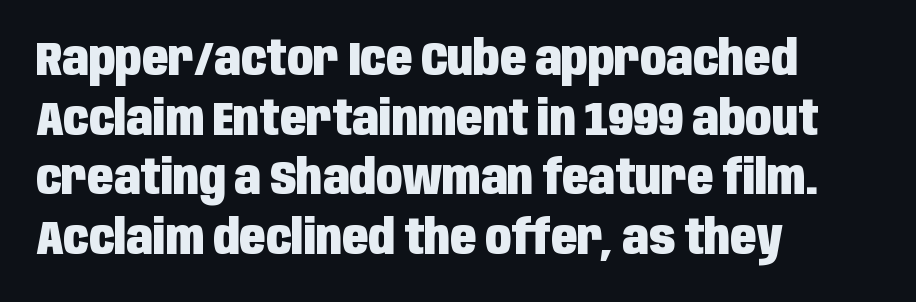
Posture: upright roman. Type without underlining. What weight is shown? A full bold with thick strokes. Is the letter spacing exaggerated? No — it looks like the ordinary default. Font category for this specimen: sans-serif. The passage shown is typed in a proportional face where columns would drift.
